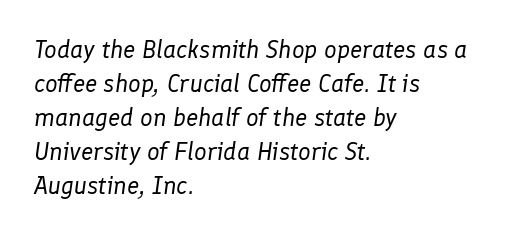
No word sits above an underline. Caption: multi-line text, flush left, ragged right. A normal amount of white space separates one row of letters from the next. Yep, that's italic — everything's leaning.
